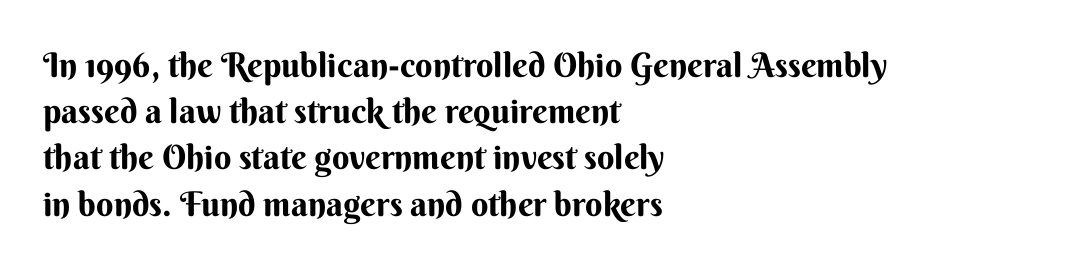
Q: Is the text italic (slanted)? A: No, it is upright.
Q: Is the typeface a serif or a sans-serif typeface? A: Sans-serif.
Q: Is the text underlined? A: No.
Q: How is the paragraph aligned? A: Left-aligned.
Q: Is the spacing between letters normal or unusually wide? A: Normal.
Q: Is the spacing between lines tight, normal or loose? A: Normal.
Q: Width (condensed, normal, or wide)? A: Normal.
Q: Stroke contrast? A: Medium.
Q: x-height? A: Small.
Q: Monospaced? A: No.
